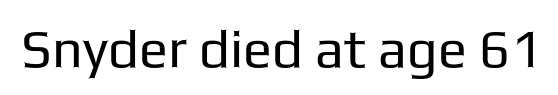
{"serif": "no", "italic": "no", "bold": "no", "weight": "regular", "width": "normal", "stroke_contrast": "low", "x_height": "medium", "monospaced": "no", "underline": "no", "letter_spacing": "normal", "letter_spacing_em": 0.0, "glyph_px": 54}
